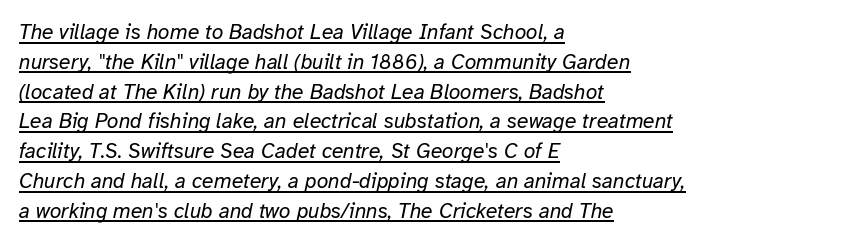
Heaviness? Minimal to ordinary, like unemphasized prose. The string is rendered with underlining switched on. The letters sit at their default tracking, neither squeezed nor spread. Is the type slanted? Yes — the strokes lean at a clear angle.
